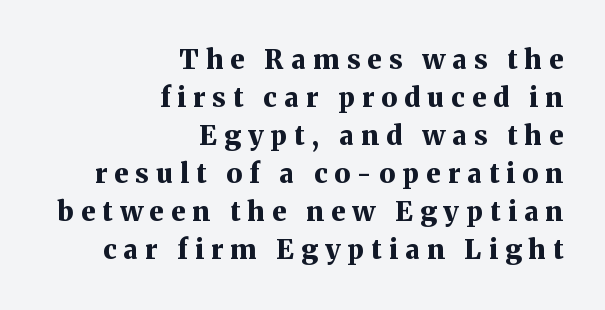
Q: Is the text bold? A: Yes.
Q: Is the text italic (slanted)? A: No, it is upright.
Q: Is the text underlined? A: No.
Q: How is the paragraph aligned? A: Right-aligned.
Q: Is the spacing between letters normal or unusually wide? A: Unusually wide.
Q: Is the spacing between lines tight, normal or loose? A: Normal.
